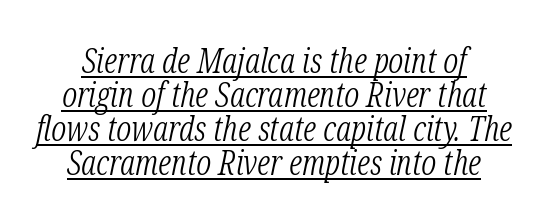
Q: Is the text bold? A: No.
Q: Is the text italic (slanted)? A: Yes, it leans right by about 12 degrees.
Q: Is the typeface a serif or a sans-serif typeface? A: Serif.
Q: Is the text underlined? A: Yes.
Q: Is the spacing between letters normal or unusually wide? A: Normal.
Q: Is the spacing between lines tight, normal or loose? A: Tight.
Q: Width (condensed, normal, or wide)? A: Condensed.
Q: Stroke contrast? A: Low.
Q: x-height? A: Medium.
Q: Monospaced? A: No.
